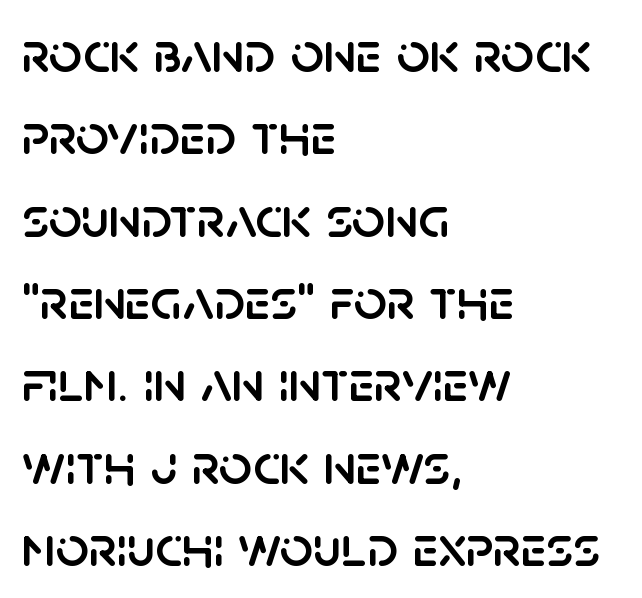
The image shows 58 px sans-serif type, upright; set left-aligned, normal line spacing (1.42x), normal letter spacing, not underlined; low stroke contrast and a large x-height.
